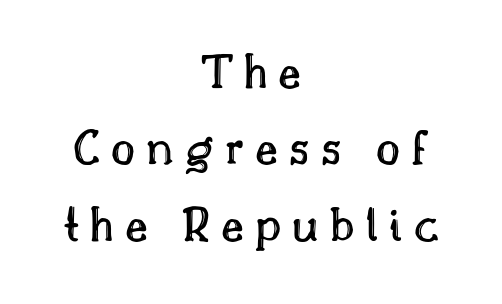
The line-height multiplier appears to be the usual default. Honestly, there is no underline to notice here at all. Observe the wide spacing: letters keep a clear distance from each other. Caption: multi-line text, centered on the measure. You could not count columns in this text — the font is proportionally spaced. Italic: no, the glyphs are upright roman.
